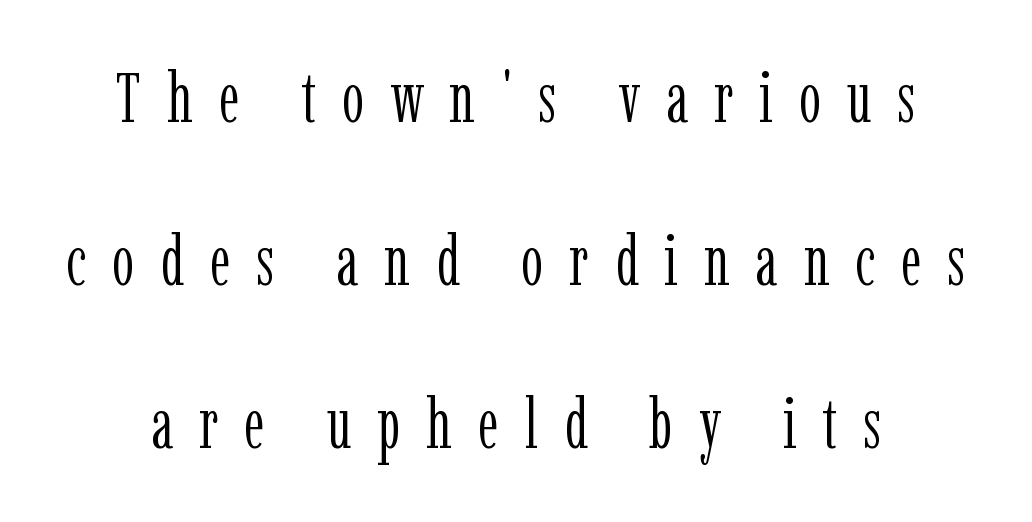
The image shows 70 px light, condensed serif type, upright; set loose line spacing (2.33x), unusually wide letter spacing (+0.37 em), not underlined; low stroke contrast and a medium x-height.
